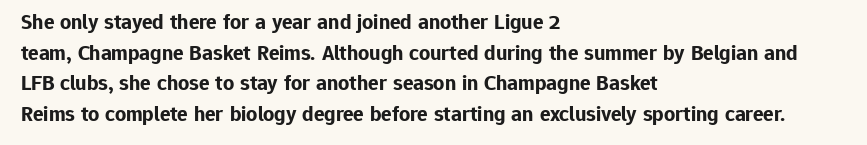
Q: Is the text bold? A: Yes.
Q: Is the text italic (slanted)? A: No, it is upright.
Q: Is the text underlined? A: No.
Q: How is the paragraph aligned? A: Left-aligned.
Q: Is the spacing between letters normal or unusually wide? A: Normal.
Q: Is the spacing between lines tight, normal or loose? A: Normal.
